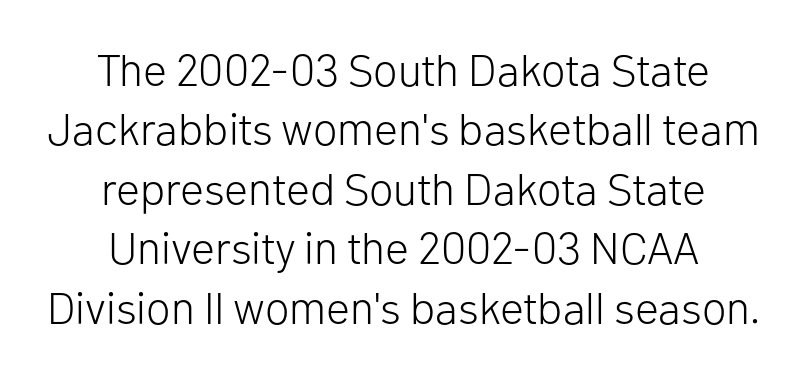
Q: Is the text bold? A: No.
Q: Is the text italic (slanted)? A: No, it is upright.
Q: Is the typeface a serif or a sans-serif typeface? A: Sans-serif.
Q: Is the text underlined? A: No.
Q: How is the paragraph aligned? A: Centered.
Q: Is the spacing between letters normal or unusually wide? A: Normal.
Q: Is the spacing between lines tight, normal or loose? A: Normal.
Q: Width (condensed, normal, or wide)? A: Normal.
Q: Stroke contrast? A: Low.
Q: x-height? A: Medium.
Q: Monospaced? A: No.
